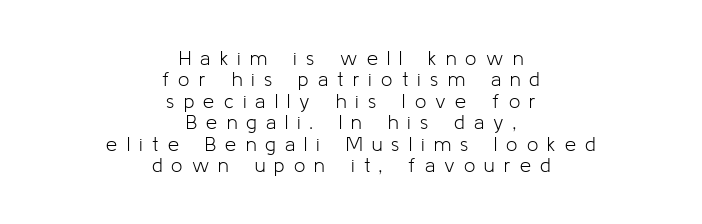
{"italic": "no", "bold": "no", "underline": "no", "align": "center", "line_spacing": "tight", "line_spacing_ratio": 1.07, "letter_spacing": "wide", "letter_spacing_em": 0.46, "glyph_px": 20}
